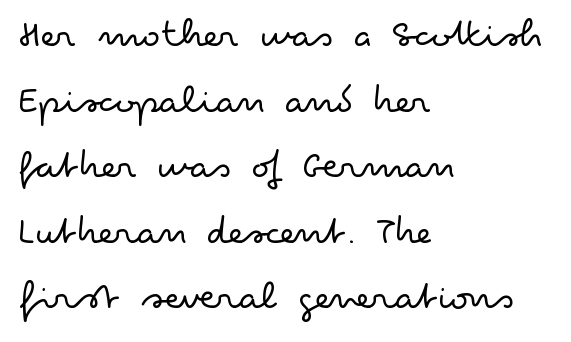
{"serif": "no", "italic": "no", "bold": "no", "weight": "light", "width": "wide", "stroke_contrast": "low", "x_height": "small", "monospaced": "no", "underline": "no", "align": "left", "line_spacing": "normal", "line_spacing_ratio": 1.56, "letter_spacing": "normal", "letter_spacing_em": 0.0, "glyph_px": 42}
